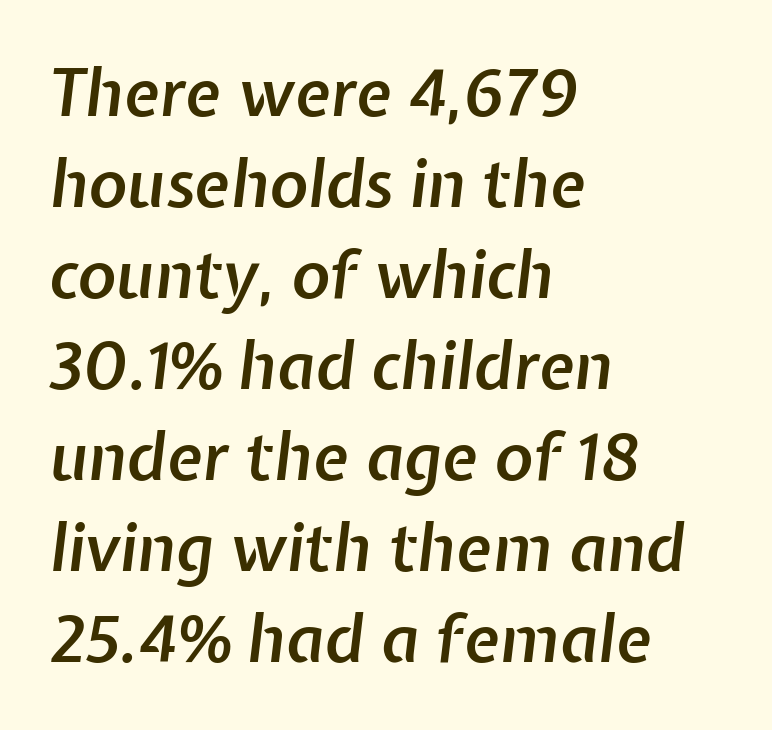
The image shows 65 px semibold type, italic (leaning right); set left-aligned, normal line spacing (1.4x), normal letter spacing, not underlined; low stroke contrast and a medium x-height.
